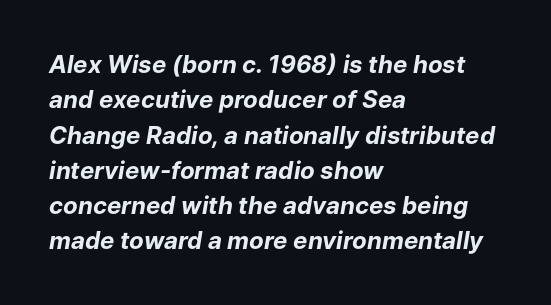
{"italic": "yes", "lean": "right", "slant_degrees": 9, "bold": "yes", "underline": "no", "align": "left", "line_spacing": "normal", "line_spacing_ratio": 1.47, "letter_spacing": "normal", "letter_spacing_em": 0.0, "glyph_px": 24}
